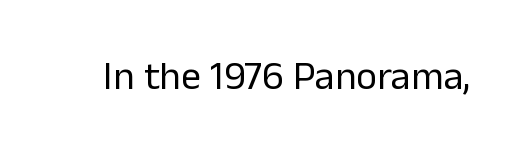
Q: Is the text bold? A: No.
Q: Is the text italic (slanted)? A: No, it is upright.
Q: Is the typeface a serif or a sans-serif typeface? A: Sans-serif.
Q: Is the text underlined? A: No.
Q: Is the spacing between letters normal or unusually wide? A: Normal.
Q: Width (condensed, normal, or wide)? A: Normal.
Q: Stroke contrast? A: Low.
Q: x-height? A: Medium.
Q: Monospaced? A: No.
